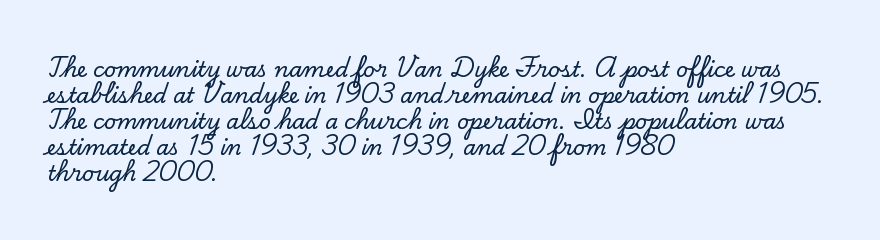
Q: Is the text italic (slanted)? A: Yes.
Q: Is the text underlined? A: No.
Q: How is the paragraph aligned? A: Left-aligned.
Q: Is the spacing between letters normal or unusually wide? A: Normal.
